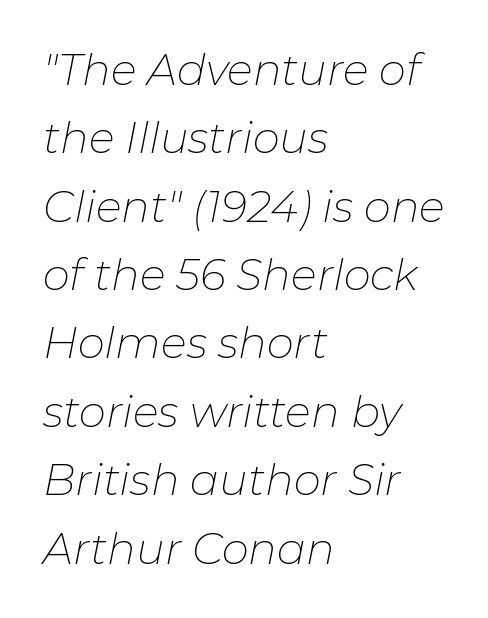
{"italic": "yes", "lean": "right", "slant_degrees": 11, "bold": "no", "weight": "thin", "width": "normal", "stroke_contrast": "low", "x_height": "medium", "monospaced": "no", "underline": "no", "align": "left", "line_spacing": "normal", "line_spacing_ratio": 1.59, "letter_spacing": "normal", "letter_spacing_em": 0.0, "glyph_px": 43}
